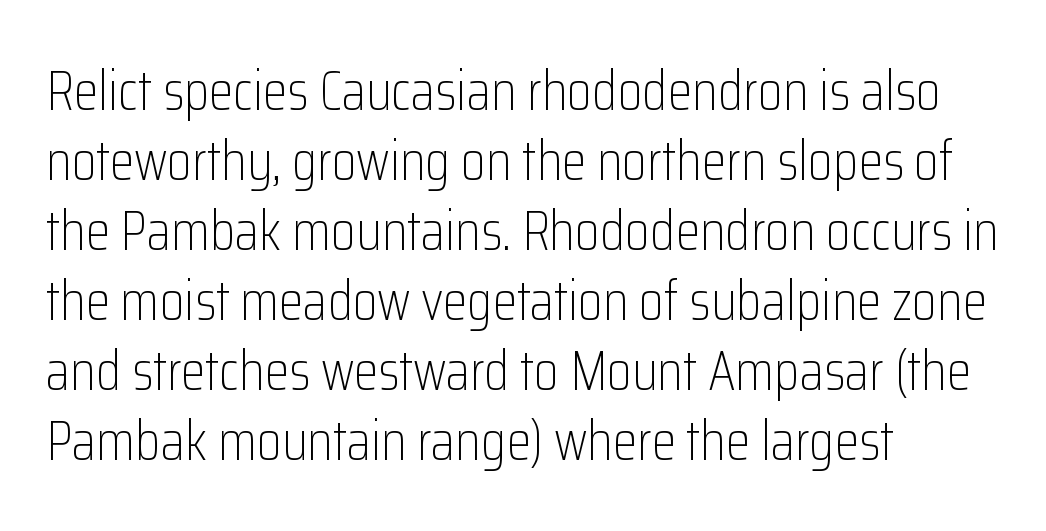
The image shows 56 px light, condensed sans-serif type, upright; set left-aligned, normal line spacing (1.25x), normal letter spacing, not underlined; low stroke contrast and a medium x-height.
